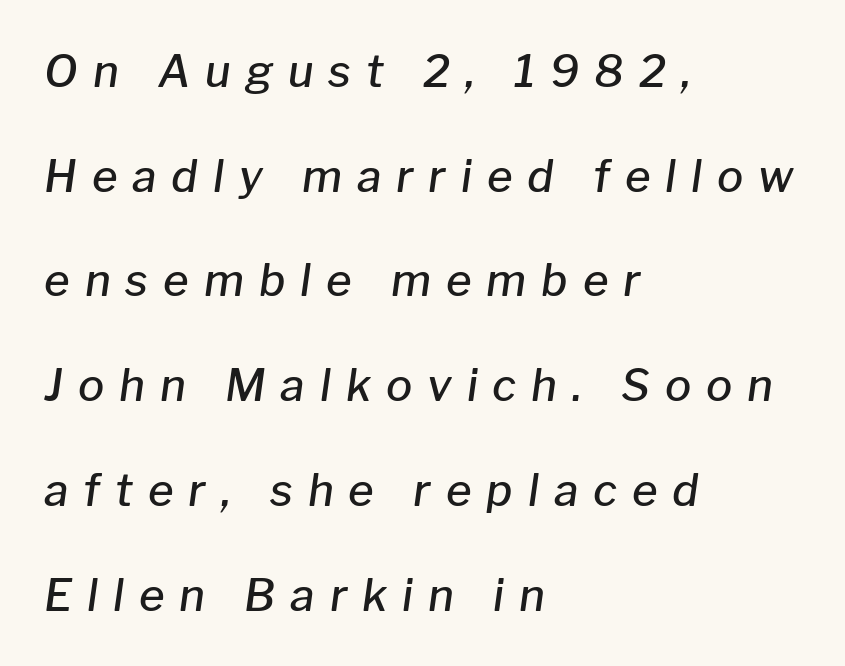
{"italic": "yes", "lean": "right", "slant_degrees": 8, "bold": "semi", "weight": "semibold", "width": "normal", "stroke_contrast": "low", "x_height": "medium", "monospaced": "no", "underline": "no", "align": "left", "line_spacing": "loose", "line_spacing_ratio": 2.38, "letter_spacing": "wide", "letter_spacing_em": 0.34, "glyph_px": 44}
